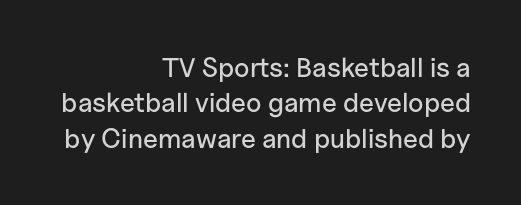
Q: Is the text italic (slanted)? A: No, it is upright.
Q: Is the text underlined? A: No.
Q: How is the paragraph aligned? A: Right-aligned.
Q: Is the spacing between letters normal or unusually wide? A: Normal.
Q: Is the spacing between lines tight, normal or loose? A: Normal.
